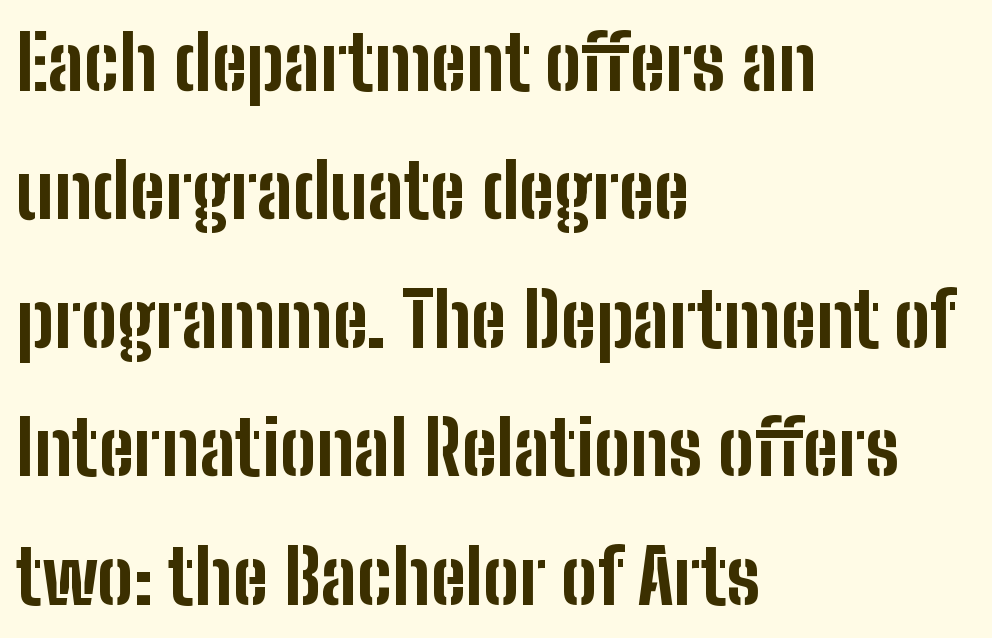
The image shows 76 px bold, condensed sans-serif type, upright; set left-aligned, normal line spacing (1.69x), normal letter spacing, not underlined; low stroke contrast and a medium x-height.
